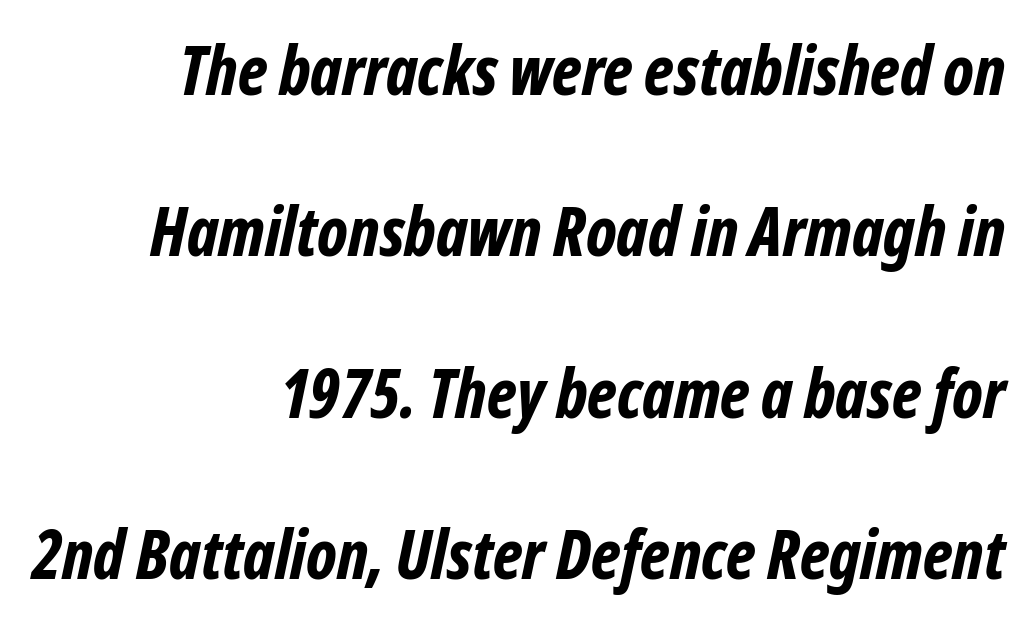
{"italic": "yes", "lean": "right", "slant_degrees": 12, "bold": "yes", "weight": "bold", "width": "condensed", "stroke_contrast": "low", "x_height": "medium", "monospaced": "no", "underline": "no", "align": "right", "line_spacing": "loose", "line_spacing_ratio": 2.41, "letter_spacing": "normal", "letter_spacing_em": 0.0, "glyph_px": 67}
